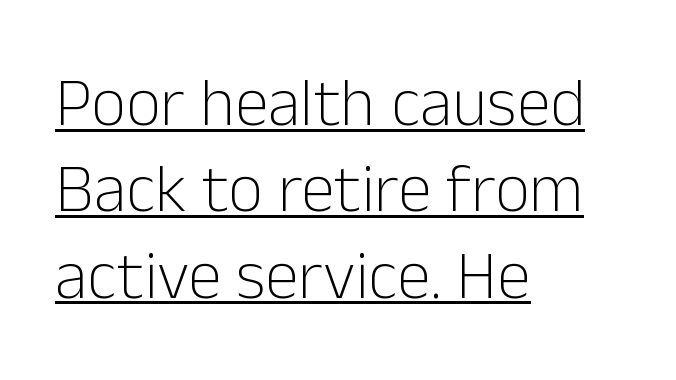
{"serif": "no", "italic": "no", "bold": "no", "weight": "light", "width": "normal", "stroke_contrast": "low", "x_height": "medium", "monospaced": "no", "underline": "yes", "align": "left", "line_spacing": "normal", "line_spacing_ratio": 1.27, "letter_spacing": "normal", "letter_spacing_em": 0.0, "glyph_px": 68}
